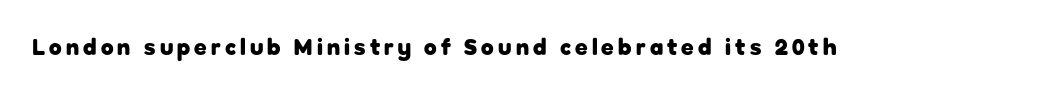
Q: Is the text bold? A: Yes.
Q: Is the text italic (slanted)? A: No, it is upright.
Q: Is the text underlined? A: No.
